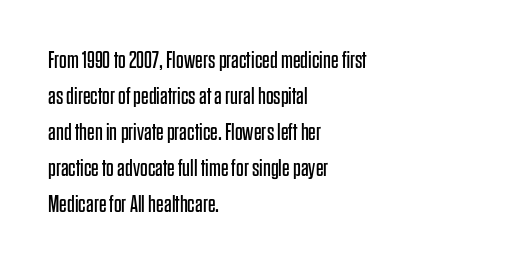
The image shows 24 px text type, upright; set left-aligned, normal line spacing (1.5x), normal letter spacing, not underlined.
